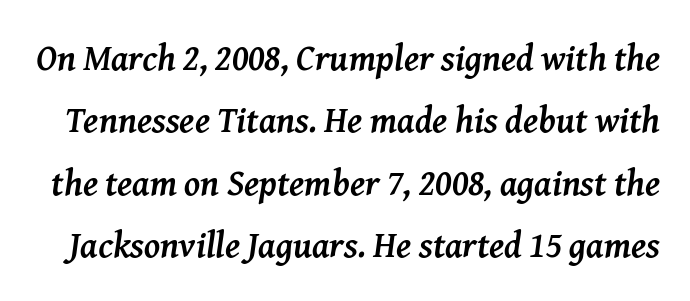
The image shows 36 px semibold serif type, italic (leaning right); set line spacing 1.73x, normal letter spacing, not underlined; medium stroke contrast and a medium x-height.
